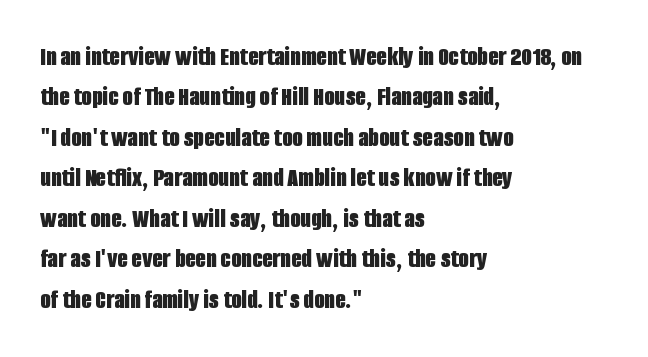
The image shows 27 px bold type, upright; set left-aligned, normal line spacing (1.5x), normal letter spacing, not underlined.
